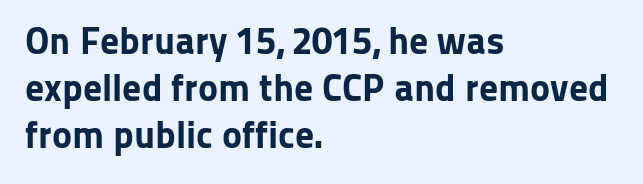
Q: Is the text bold? A: Yes.
Q: Is the text italic (slanted)? A: No, it is upright.
Q: Is the typeface a serif or a sans-serif typeface? A: Sans-serif.
Q: Is the text underlined? A: No.
Q: How is the paragraph aligned? A: Left-aligned.
Q: Is the spacing between letters normal or unusually wide? A: Normal.
Q: Width (condensed, normal, or wide)? A: Normal.
Q: Stroke contrast? A: Low.
Q: x-height? A: Medium.
Q: Monospaced? A: No.
